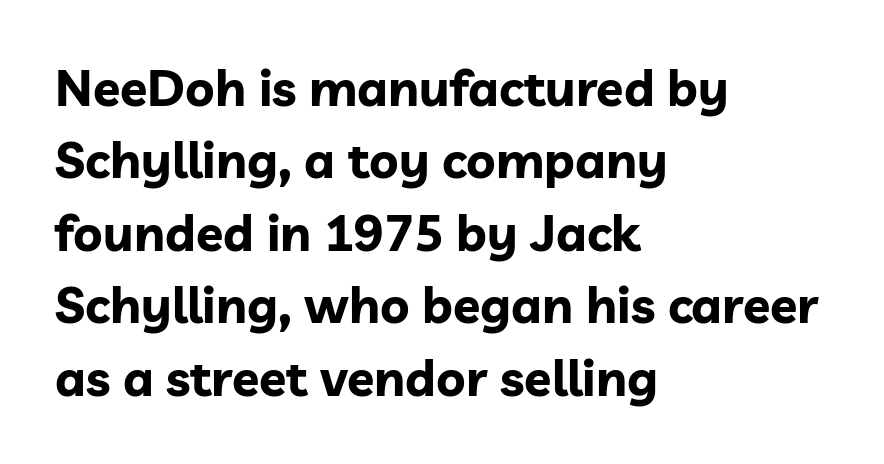
Q: Is the text bold? A: Yes.
Q: Is the text italic (slanted)? A: No, it is upright.
Q: Is the typeface a serif or a sans-serif typeface? A: Sans-serif.
Q: Is the text underlined? A: No.
Q: How is the paragraph aligned? A: Left-aligned.
Q: Is the spacing between letters normal or unusually wide? A: Normal.
Q: Is the spacing between lines tight, normal or loose? A: Normal.
Q: Width (condensed, normal, or wide)? A: Normal.
Q: Stroke contrast? A: Low.
Q: x-height? A: Medium.
Q: Monospaced? A: No.
